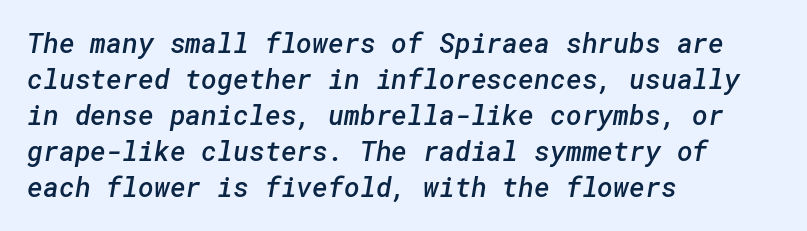
Q: Is the text bold? A: Semi-bold.
Q: Is the text underlined? A: No.
Q: How is the paragraph aligned? A: Left-aligned.
Q: Is the spacing between letters normal or unusually wide? A: Normal.
Q: Is the spacing between lines tight, normal or loose? A: Normal.
